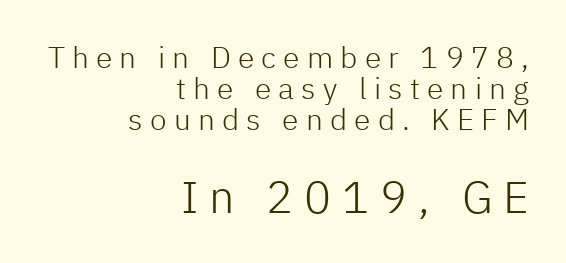
The image shows 45 px light sans-serif type, upright; set right-aligned, tight line spacing (1.03x), unusually wide letter spacing (+0.24 em), not underlined; the second (bottom) block is 1.5x larger; low stroke contrast and a medium x-height.
